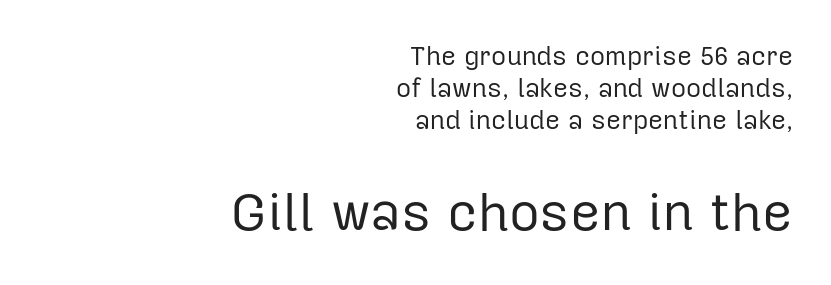
{"serif": "no", "italic": "no", "bold": "no", "weight": "regular", "width": "normal", "stroke_contrast": "low", "x_height": "medium", "monospaced": "no", "underline": "no", "align": "right", "line_spacing_ratio": 1.23, "letter_spacing": "normal", "letter_spacing_em": 0.0, "larger_block": "second", "size_ratio": 2.04, "glyph_px": 53}
